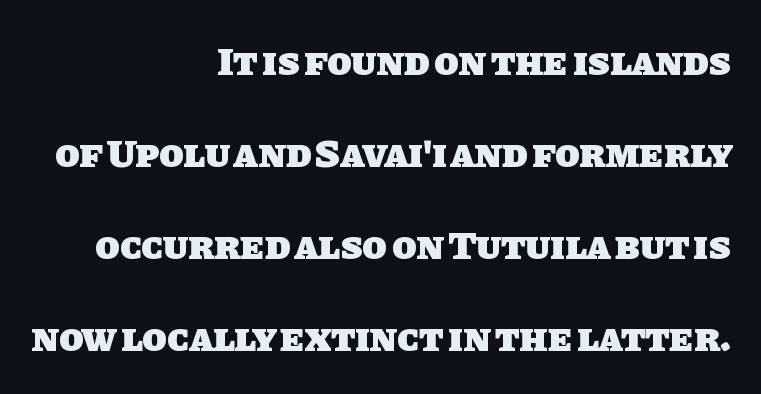
Q: Is the text bold? A: Yes.
Q: Is the typeface a serif or a sans-serif typeface? A: Sans-serif.
Q: Is the text underlined? A: No.
Q: How is the paragraph aligned? A: Right-aligned.
Q: Is the spacing between letters normal or unusually wide? A: Normal.
Q: Is the spacing between lines tight, normal or loose? A: Loose.
Q: Width (condensed, normal, or wide)? A: Normal.
Q: Stroke contrast? A: Low.
Q: x-height? A: Large.
Q: Monospaced? A: No.
